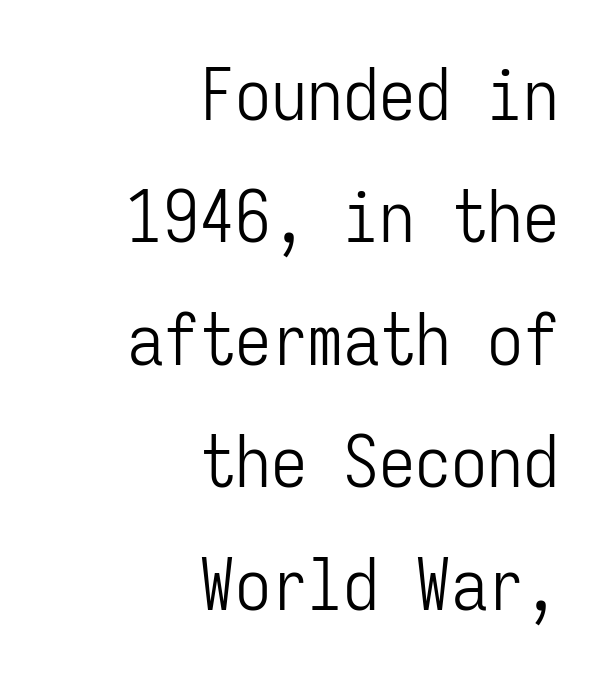
The image shows 72 px light, condensed sans-serif type, upright, monospaced; set right-aligned, normal line spacing (1.7x), normal letter spacing, not underlined; low stroke contrast and a medium x-height.
